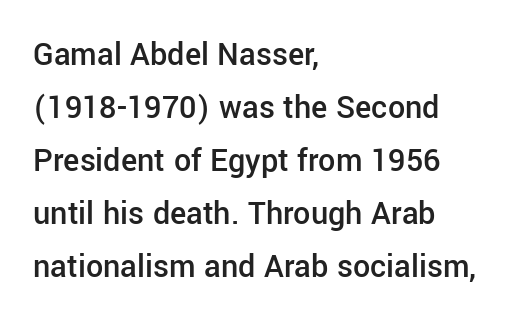
Quick note: underline off. Tracking here is standard; glyphs follow each other at the usual distance. One glance says typical: line gaps are just what's usual. Looks like regular typesetting: each glyph gets only the width it needs. The font is running at a semibold setting, under full bold. Classification — sans serif.
